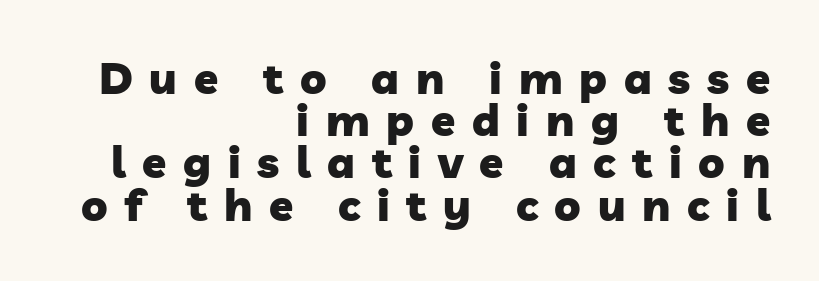
{"serif": "no", "bold": "yes", "weight": "heavy", "width": "normal", "stroke_contrast": "low", "x_height": "medium", "monospaced": "no", "underline": "no", "align": "right", "line_spacing": "tight", "line_spacing_ratio": 0.96, "letter_spacing": "wide", "letter_spacing_em": 0.38, "glyph_px": 44}
